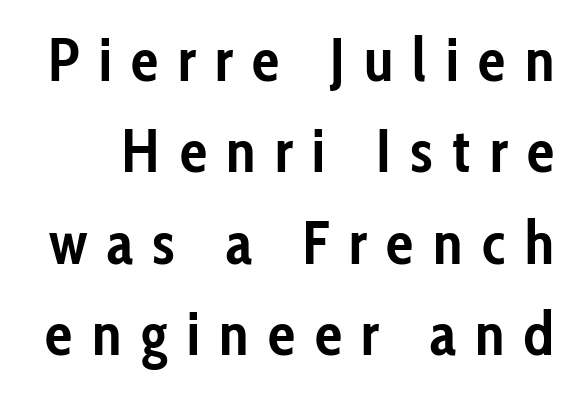
Tall strokes in this sample are plumb rather than angled. The letters carry no serifs — their stems end cleanly without finishing strokes. The space between consecutive lines is moderate. Is this a fixed-width face? No — the glyphs have proportional, varying widths.
